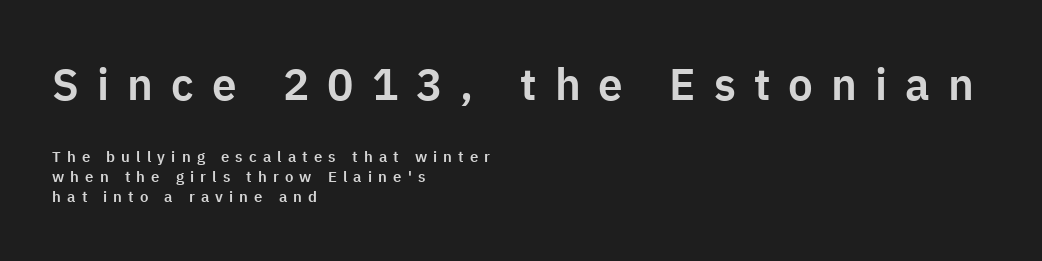
A classic flush-left, rag-right setting is used for this passage. Classification — sans serif. Line spacing here is normal. Display-style spreading of the glyphs; the letterfit is very open.
